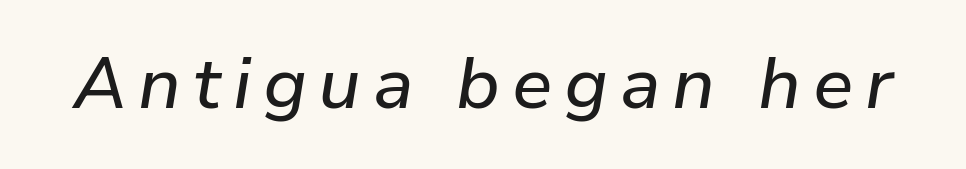
The gap between lines stays unmarked. Varying glyph widths throughout — classic text-font behaviour. Observe the lean: these are italic letterforms.
